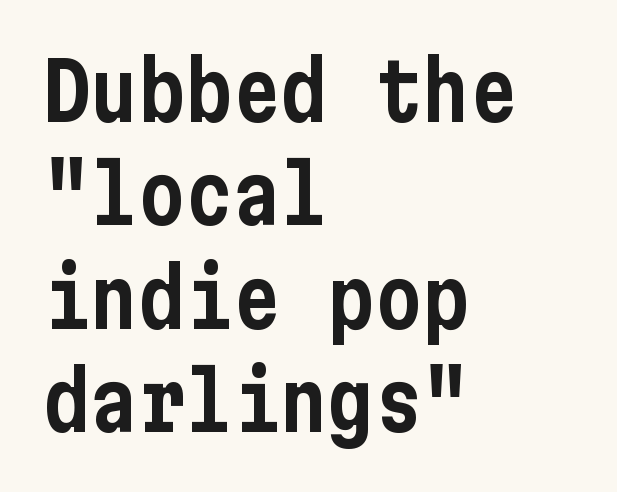
Q: Is the text italic (slanted)? A: No, it is upright.
Q: Is the typeface a serif or a sans-serif typeface? A: Sans-serif.
Q: Is the text underlined? A: No.
Q: How is the paragraph aligned? A: Left-aligned.
Q: Is the spacing between letters normal or unusually wide? A: Normal.
Q: Is the spacing between lines tight, normal or loose? A: Normal.
Q: Width (condensed, normal, or wide)? A: Condensed.
Q: Stroke contrast? A: Low.
Q: x-height? A: Medium.
